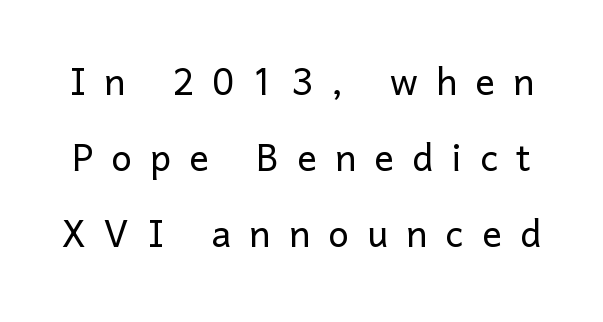
Q: Is the text bold? A: No.
Q: Is the text italic (slanted)? A: No, it is upright.
Q: Is the typeface a serif or a sans-serif typeface? A: Sans-serif.
Q: Is the text underlined? A: No.
Q: Is the spacing between letters normal or unusually wide? A: Unusually wide.
Q: Is the spacing between lines tight, normal or loose? A: Normal.
Q: Width (condensed, normal, or wide)? A: Normal.
Q: Stroke contrast? A: Low.
Q: x-height? A: Medium.
Q: Monospaced? A: No.
